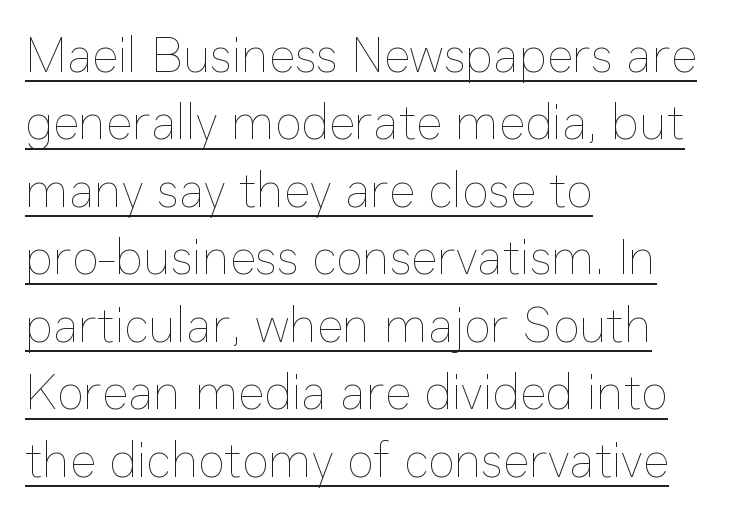
Q: Is the text bold? A: No.
Q: Is the text italic (slanted)? A: No, it is upright.
Q: Is the text underlined? A: Yes.
Q: How is the paragraph aligned? A: Left-aligned.
Q: Is the spacing between letters normal or unusually wide? A: Normal.
Q: Is the spacing between lines tight, normal or loose? A: Normal.
Q: Width (condensed, normal, or wide)? A: Normal.
Q: Stroke contrast? A: Low.
Q: x-height? A: Medium.
Q: Monospaced? A: No.
